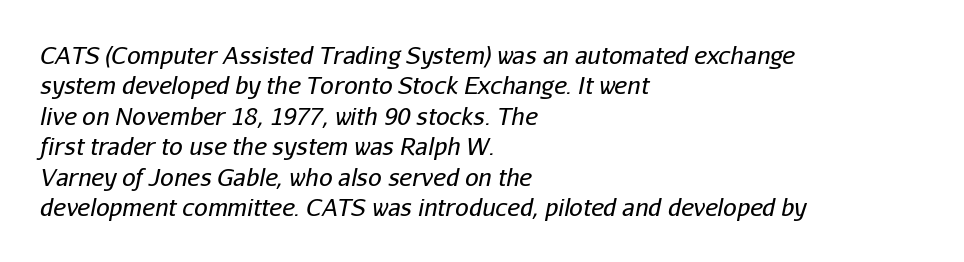
{"italic": "yes", "lean": "right", "slant_degrees": 11, "bold": "no", "underline": "no", "align": "left", "line_spacing": "normal", "line_spacing_ratio": 1.27, "letter_spacing": "normal", "letter_spacing_em": 0.0, "glyph_px": 24}
